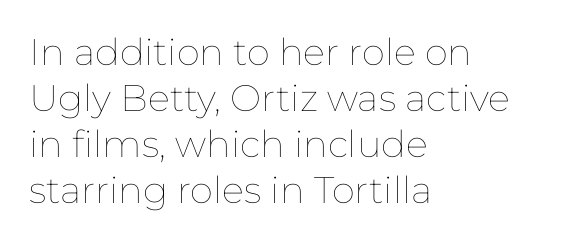
Q: Is the text bold? A: No.
Q: Is the text italic (slanted)? A: No, it is upright.
Q: Is the text underlined? A: No.
Q: How is the paragraph aligned? A: Left-aligned.
Q: Is the spacing between letters normal or unusually wide? A: Normal.
Q: Width (condensed, normal, or wide)? A: Normal.
Q: Stroke contrast? A: Low.
Q: x-height? A: Medium.
Q: Monospaced? A: No.
